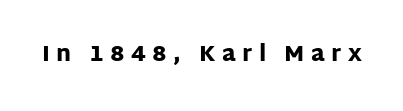
These lines have a slow, spaced-out rhythm from letter to letter. Do the letters lean? They stand straight. The space beneath each line is pristine and unruled. As a designer I'd log this as weight 700, bold.
